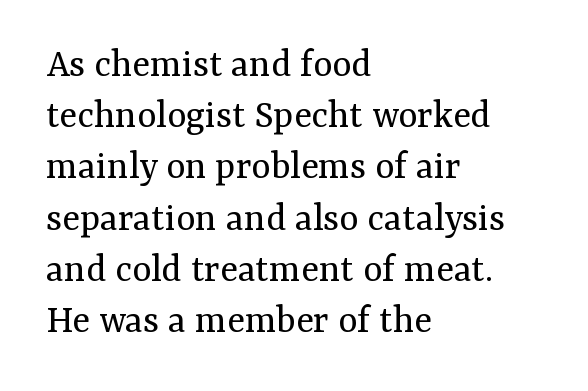
{"serif": "yes", "italic": "no", "bold": "no", "weight": "regular", "width": "normal", "stroke_contrast": "medium", "x_height": "medium", "monospaced": "no", "underline": "no", "align": "left", "line_spacing": "normal", "line_spacing_ratio": 1.25, "letter_spacing": "normal", "letter_spacing_em": 0.0, "glyph_px": 41}
